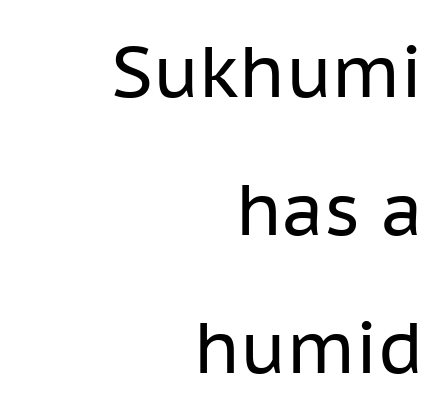
{"serif": "no", "italic": "no", "bold": "no", "weight": "regular", "width": "normal", "stroke_contrast": "low", "x_height": "medium", "monospaced": "no", "underline": "no", "align": "right", "line_spacing": "loose", "line_spacing_ratio": 1.92, "letter_spacing": "normal", "letter_spacing_em": 0.0, "glyph_px": 72}
